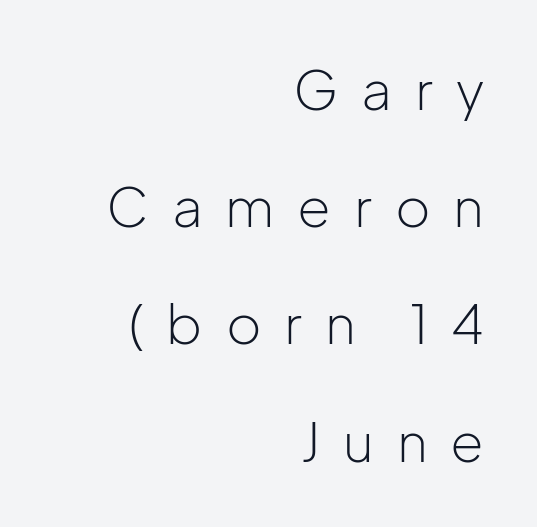
The image shows 54 px light sans-serif type, upright; set right-aligned, loose line spacing (2.17x), unusually wide letter spacing (+0.42 em), not underlined; low stroke contrast and a medium x-height.
